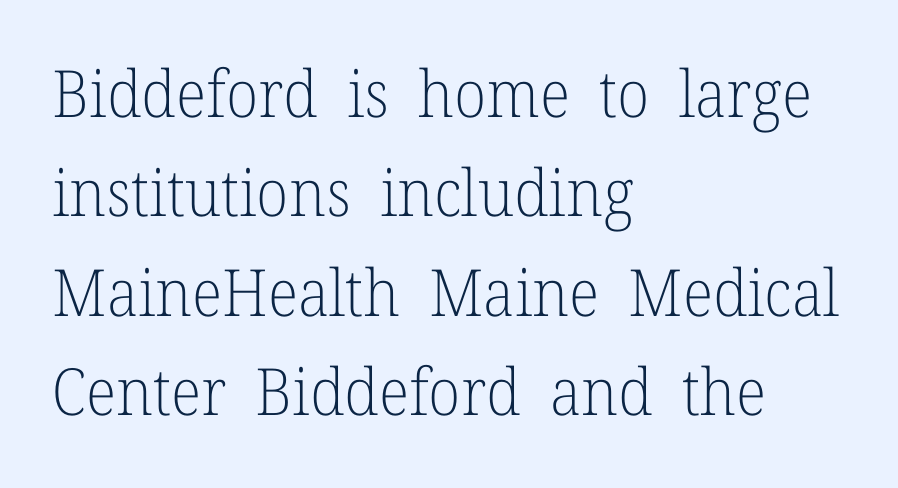
The image shows 65 px light serif type, upright; set left-aligned, normal line spacing (1.53x), normal letter spacing, not underlined; low stroke contrast and a medium x-height.
